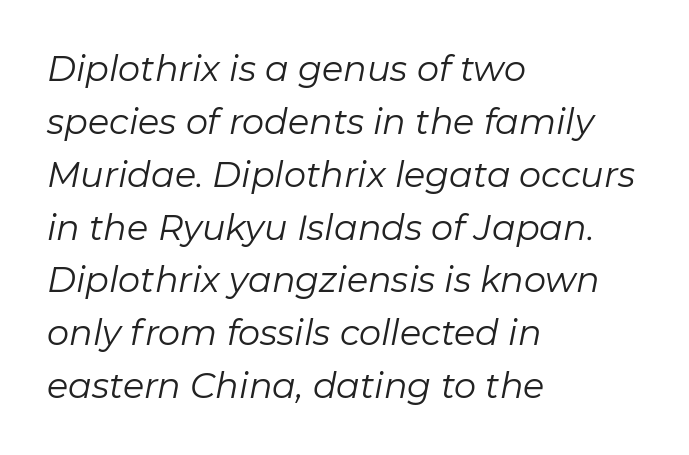
Bare-footed words on every line. This is oblique type, the kind used for emphasis or titles. The rows are spaced the way most documents space them. Spacing verdict: proportional, widths tailored to each character.
